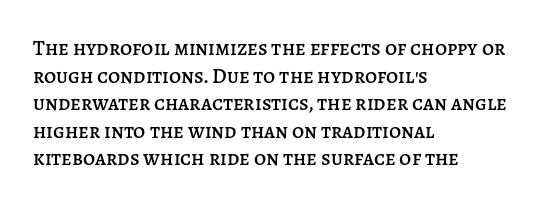
{"italic": "no", "underline": "no", "align": "left", "line_spacing": "normal", "line_spacing_ratio": 1.31, "letter_spacing": "normal", "letter_spacing_em": 0.0, "glyph_px": 21}
